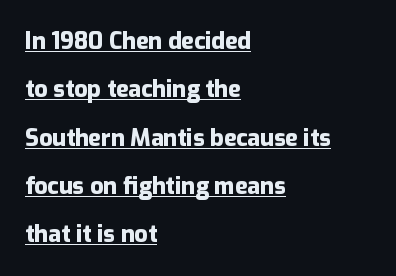
Between one letter and the next there's only the usual sliver of space. The words here are underlined. Each line starts at the same left margin while the right side varies. Each glyph is drawn with heavy, bold strokes. In terms of posture, this sample is upright.
